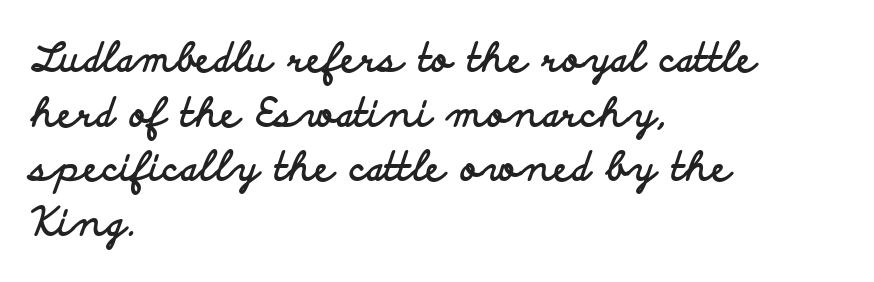
The leading is moderate, giving the passage an even texture. Letters rest on an invisible, unmarked baseline. You could call the tracking neutral — neither tight nor loose. The face used here is a sans, in the tradition of grotesques and geometrics.
